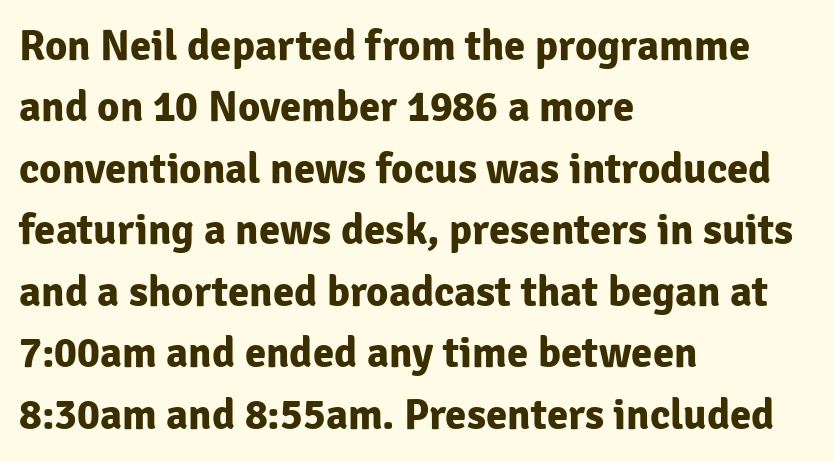
The image shows 43 px bold sans-serif type, upright; set left-aligned, normal line spacing (1.43x), normal letter spacing, not underlined; low stroke contrast and a medium x-height.
